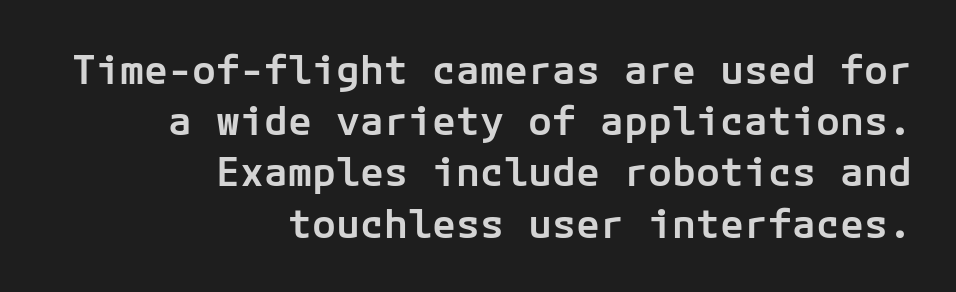
{"serif": "no", "italic": "no", "bold": "semi", "weight": "semibold", "width": "normal", "stroke_contrast": "low", "x_height": "medium", "underline": "no", "align": "right", "line_spacing": "normal", "line_spacing_ratio": 1.28, "letter_spacing": "normal", "letter_spacing_em": 0.0, "glyph_px": 40}
